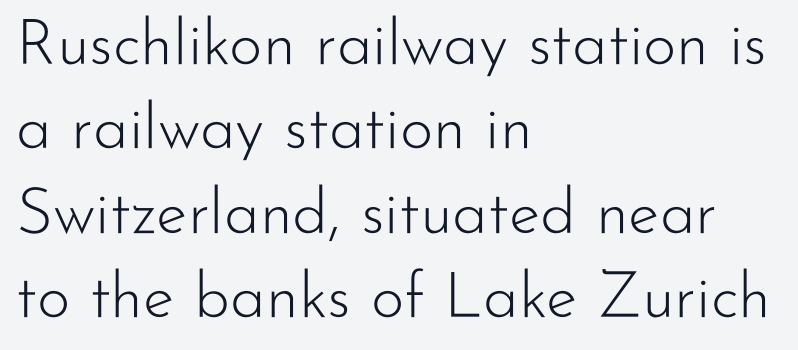
{"serif": "no", "italic": "no", "bold": "no", "weight": "light", "width": "normal", "stroke_contrast": "low", "x_height": "small", "monospaced": "no", "underline": "no", "align": "left", "line_spacing": "normal", "line_spacing_ratio": 1.32, "letter_spacing": "normal", "letter_spacing_em": 0.0, "glyph_px": 64}
